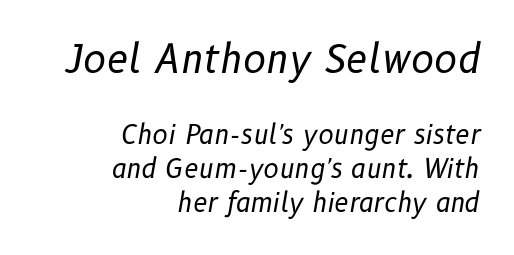
The image shows 39 px regular-weight type, italic (leaning right); set right-aligned, normal line spacing (1.32x), normal letter spacing, not underlined; the first (top) block is 1.5x larger; low stroke contrast and a medium x-height.
